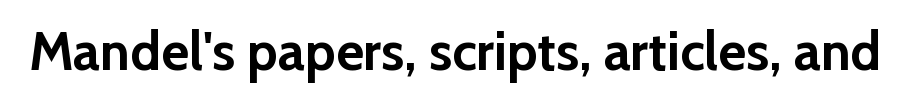
{"serif": "no", "italic": "no", "bold": "yes", "weight": "semibold", "width": "normal", "stroke_contrast": "low", "x_height": "medium", "monospaced": "no", "underline": "no", "letter_spacing": "normal", "letter_spacing_em": 0.0, "glyph_px": 54}
